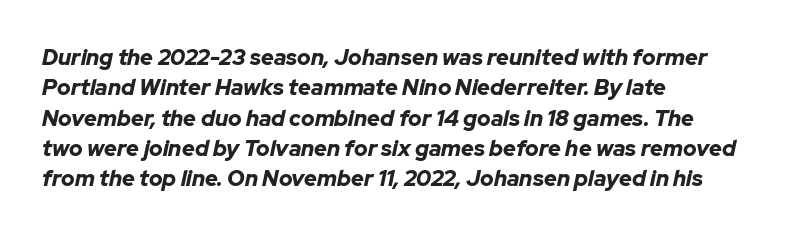
The image shows 22 px bold type, italic (leaning right); set left-aligned, normal line spacing (1.38x), normal letter spacing, not underlined.
